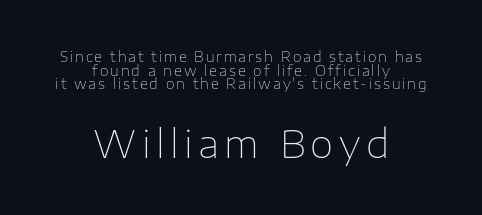
The characters display no serif detailing; their extremities are plain. You could barely slide anything between these rows. The type sits square on the baseline with zero lean. Block two is the big one; block one sits smaller above it. Short and long lines alike share a common midpoint.
